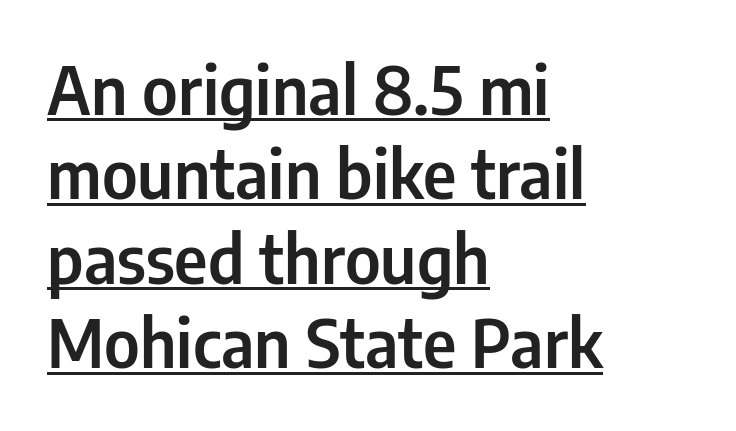
Q: Is the text italic (slanted)? A: No, it is upright.
Q: Is the typeface a serif or a sans-serif typeface? A: Sans-serif.
Q: Is the text underlined? A: Yes.
Q: How is the paragraph aligned? A: Left-aligned.
Q: Is the spacing between letters normal or unusually wide? A: Normal.
Q: Is the spacing between lines tight, normal or loose? A: Normal.
Q: Width (condensed, normal, or wide)? A: Condensed.
Q: Stroke contrast? A: Low.
Q: x-height? A: Medium.
Q: Monospaced? A: No.
